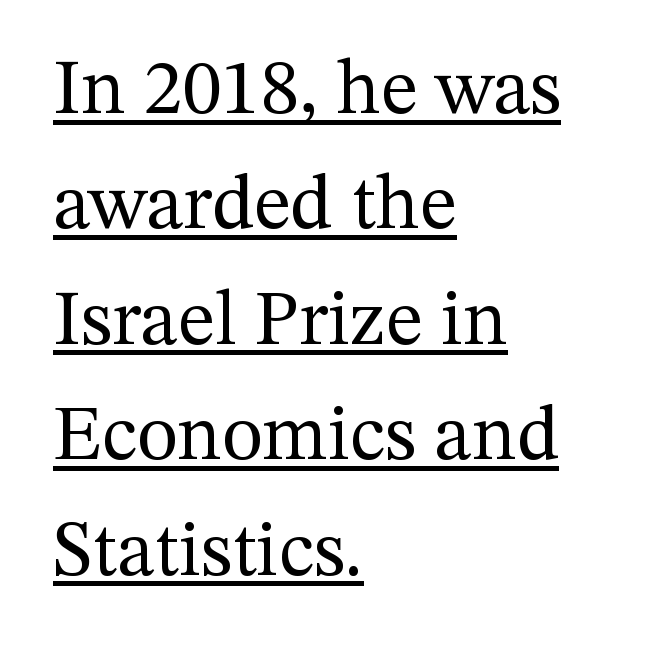
The image shows 78 px regular-weight serif type, upright; set left-aligned, normal line spacing (1.48x), normal letter spacing, underlined; medium stroke contrast and a medium x-height.
